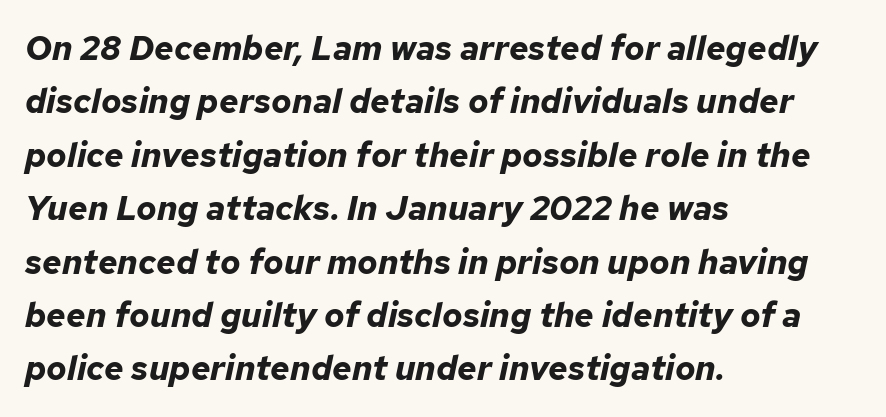
{"italic": "yes", "lean": "right", "slant_degrees": 12, "bold": "yes", "weight": "bold", "width": "normal", "stroke_contrast": "low", "x_height": "medium", "monospaced": "no", "underline": "no", "align": "left", "line_spacing": "normal", "line_spacing_ratio": 1.57, "letter_spacing": "normal", "letter_spacing_em": 0.0, "glyph_px": 34}
